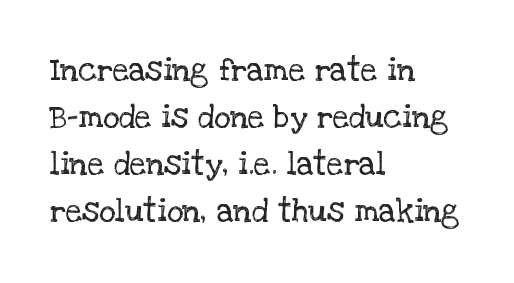
Q: Is the text bold? A: No.
Q: Is the text italic (slanted)? A: No, it is upright.
Q: Is the typeface a serif or a sans-serif typeface? A: Serif.
Q: Is the text underlined? A: No.
Q: How is the paragraph aligned? A: Left-aligned.
Q: Is the spacing between letters normal or unusually wide? A: Normal.
Q: Is the spacing between lines tight, normal or loose? A: Normal.
Q: Width (condensed, normal, or wide)? A: Normal.
Q: Stroke contrast? A: Low.
Q: x-height? A: Large.
Q: Monospaced? A: No.
